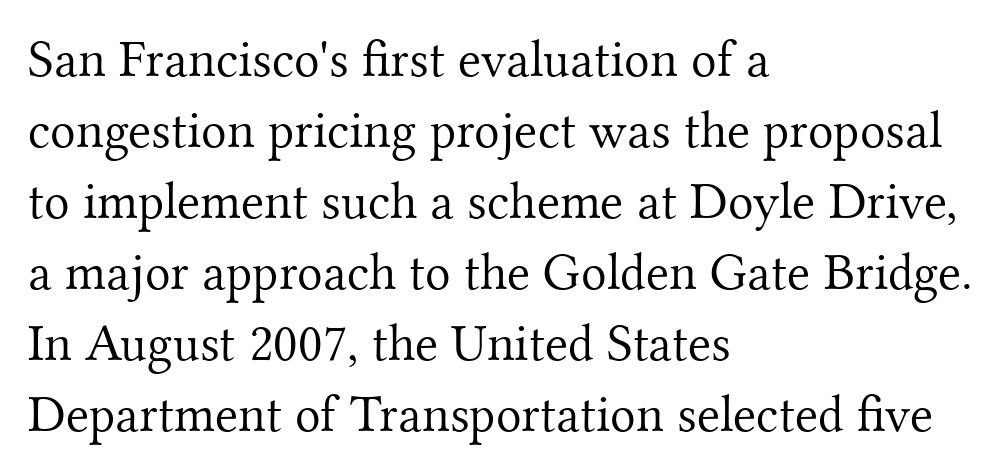
{"serif": "yes", "italic": "no", "bold": "no", "weight": "light", "width": "normal", "stroke_contrast": "medium", "x_height": "small", "monospaced": "no", "underline": "no", "align": "left", "line_spacing": "normal", "line_spacing_ratio": 1.34, "letter_spacing": "normal", "letter_spacing_em": 0.0, "glyph_px": 53}
